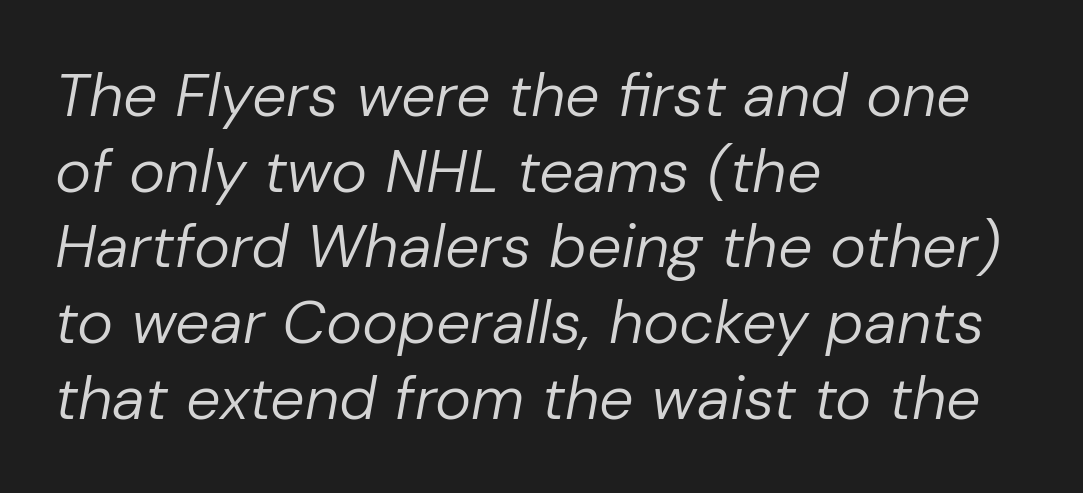
{"italic": "yes", "lean": "right", "slant_degrees": 10, "bold": "no", "weight": "regular", "width": "normal", "stroke_contrast": "low", "x_height": "medium", "monospaced": "no", "underline": "no", "align": "left", "line_spacing_ratio": 1.24, "letter_spacing": "normal", "letter_spacing_em": 0.0, "glyph_px": 61}
